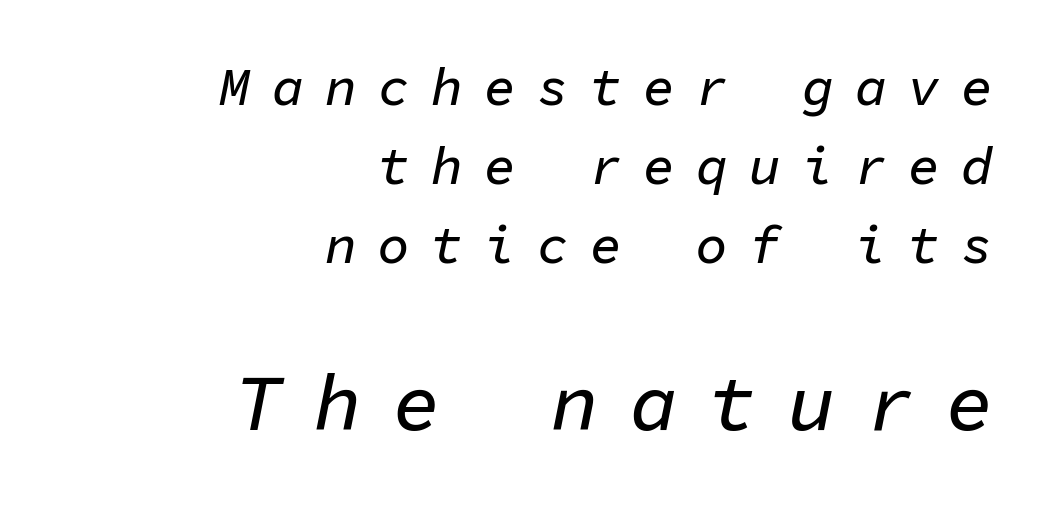
Q: Is the text italic (slanted)? A: Yes, it leans right by about 11 degrees.
Q: Is the text underlined? A: No.
Q: How is the paragraph aligned? A: Right-aligned.
Q: Is the spacing between letters normal or unusually wide? A: Unusually wide.
Q: Is the spacing between lines tight, normal or loose? A: Normal.
Q: Which block of text is set in a larger size, the first (top) or the second (bottom)? A: The second (bottom) one.
Q: Width (condensed, normal, or wide)? A: Normal.
Q: Stroke contrast? A: Low.
Q: x-height? A: Medium.
Q: Monospaced? A: Yes.
